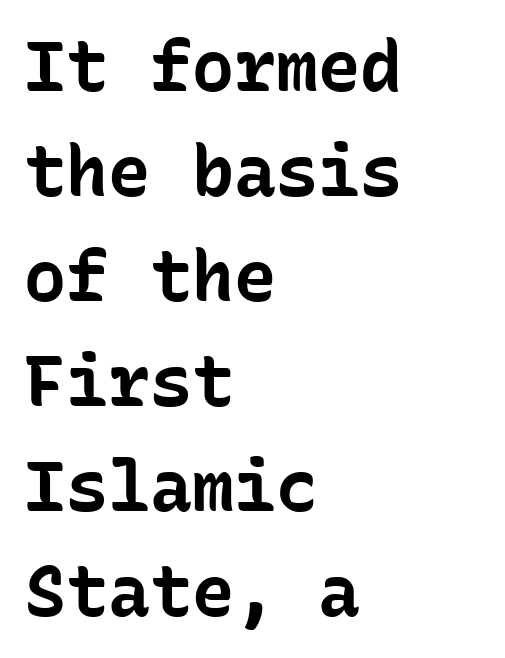
As a designer I'd log this as weight 700, bold. A typesetter would call this leading conventional body-copy spacing. No italicization has been applied; the sample stays upright. Compared with a centered layout, this one pins lines to the left instead. The words here are not underlined. Inter-character spacing is left at the font's built-in metrics.
